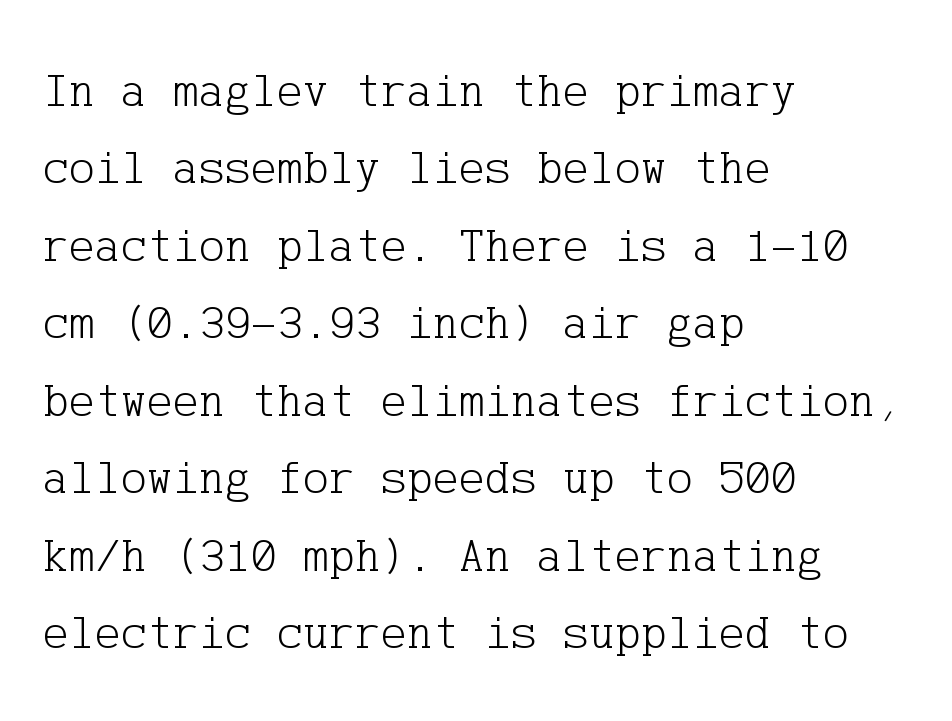
Q: Is the text bold? A: No.
Q: Is the text italic (slanted)? A: No, it is upright.
Q: Is the typeface a serif or a sans-serif typeface? A: Serif.
Q: Is the text underlined? A: No.
Q: How is the paragraph aligned? A: Left-aligned.
Q: Is the spacing between letters normal or unusually wide? A: Normal.
Q: Is the spacing between lines tight, normal or loose? A: Normal.
Q: Width (condensed, normal, or wide)? A: Normal.
Q: Stroke contrast? A: Low.
Q: x-height? A: Medium.
